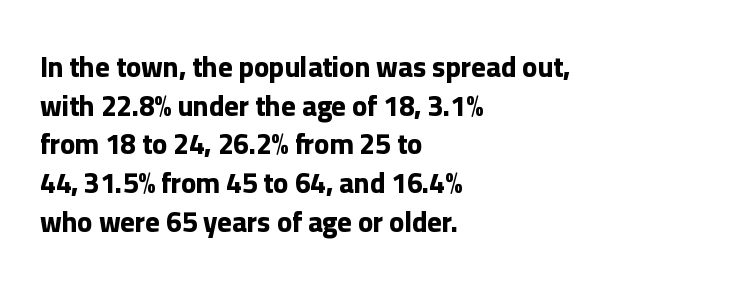
Decoration check: the copy has no underline. The typesetting leans heavy: a genuine bold. Is the block centered? No — it sits flush against the left margin. Horizontal bands of white between lines are of average thickness.
